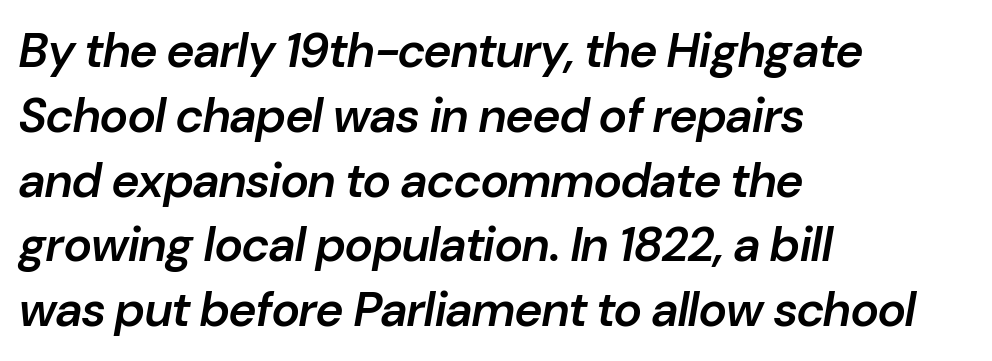
{"italic": "yes", "lean": "right", "slant_degrees": 10, "bold": "semi", "weight": "semibold", "width": "normal", "stroke_contrast": "low", "x_height": "medium", "monospaced": "no", "underline": "no", "align": "left", "line_spacing": "normal", "line_spacing_ratio": 1.35, "letter_spacing": "normal", "letter_spacing_em": 0.0, "glyph_px": 48}
